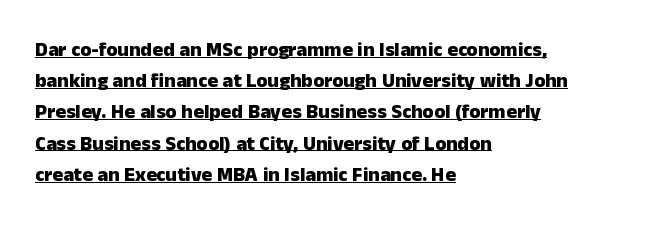
The image shows 20 px bold type, upright; set left-aligned, normal line spacing (1.56x), normal letter spacing, underlined.
